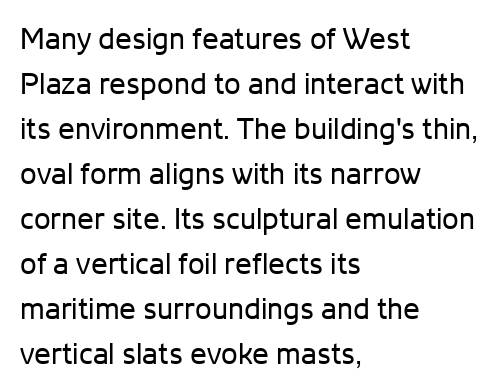
Q: Is the text bold? A: No.
Q: Is the text italic (slanted)? A: No, it is upright.
Q: Is the typeface a serif or a sans-serif typeface? A: Sans-serif.
Q: Is the text underlined? A: No.
Q: How is the paragraph aligned? A: Left-aligned.
Q: Is the spacing between letters normal or unusually wide? A: Normal.
Q: Is the spacing between lines tight, normal or loose? A: Normal.
Q: Width (condensed, normal, or wide)? A: Normal.
Q: Stroke contrast? A: Low.
Q: x-height? A: Medium.
Q: Monospaced? A: No.
